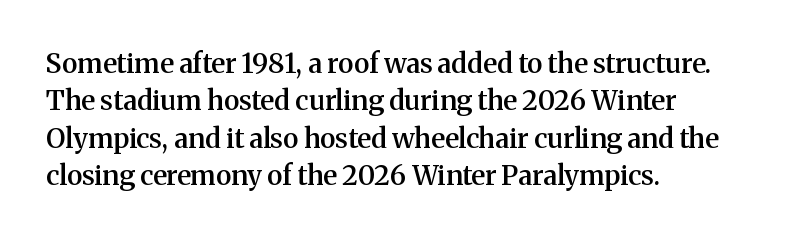
Q: Is the text bold? A: Semi-bold.
Q: Is the text italic (slanted)? A: No, it is upright.
Q: Is the text underlined? A: No.
Q: How is the paragraph aligned? A: Left-aligned.
Q: Is the spacing between letters normal or unusually wide? A: Normal.
Q: Is the spacing between lines tight, normal or loose? A: Normal.
